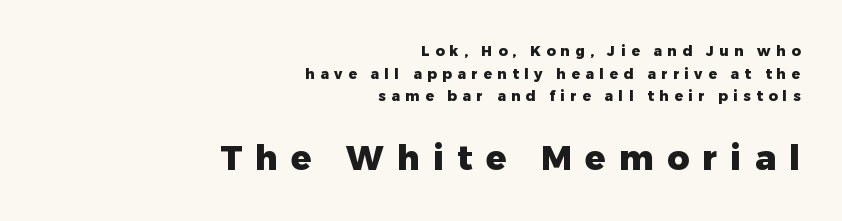
Q: Is the text bold? A: Yes.
Q: Is the text italic (slanted)? A: No, it is upright.
Q: Is the typeface a serif or a sans-serif typeface? A: Sans-serif.
Q: Is the text underlined? A: No.
Q: How is the paragraph aligned? A: Right-aligned.
Q: Is the spacing between letters normal or unusually wide? A: Unusually wide.
Q: Is the spacing between lines tight, normal or loose? A: Normal.
Q: Which block of text is set in a larger size, the first (top) or the second (bottom)? A: The second (bottom) one.
Q: Width (condensed, normal, or wide)? A: Normal.
Q: Stroke contrast? A: Low.
Q: x-height? A: Medium.
Q: Monospaced? A: No.
